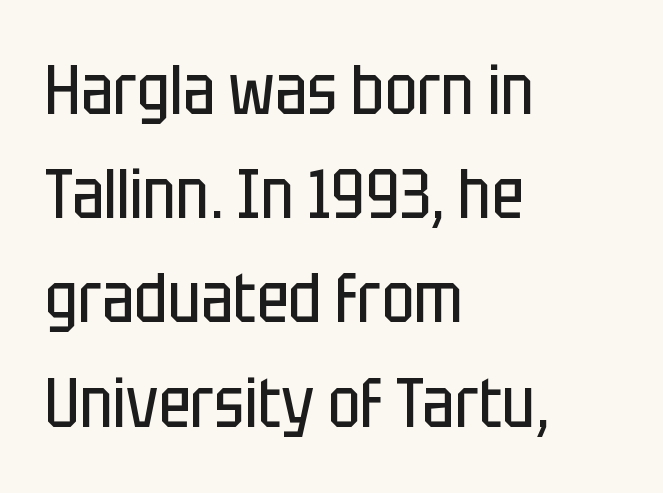
Q: Is the text bold? A: No.
Q: Is the text italic (slanted)? A: No, it is upright.
Q: Is the typeface a serif or a sans-serif typeface? A: Sans-serif.
Q: Is the text underlined? A: No.
Q: How is the paragraph aligned? A: Left-aligned.
Q: Is the spacing between letters normal or unusually wide? A: Normal.
Q: Is the spacing between lines tight, normal or loose? A: Normal.
Q: Width (condensed, normal, or wide)? A: Condensed.
Q: Stroke contrast? A: Low.
Q: x-height? A: Large.
Q: Monospaced? A: No.
